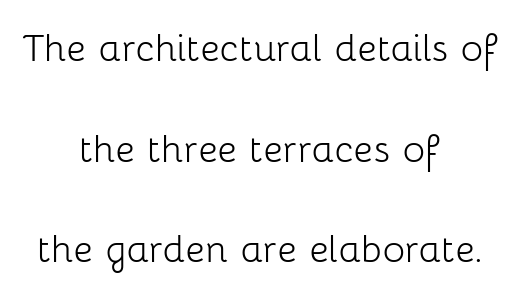
{"serif": "no", "italic": "no", "bold": "no", "weight": "light", "width": "normal", "stroke_contrast": "low", "x_height": "medium", "monospaced": "no", "underline": "no", "align": "center", "line_spacing": "loose", "line_spacing_ratio": 2.14, "letter_spacing": "normal", "letter_spacing_em": 0.0, "glyph_px": 47}
